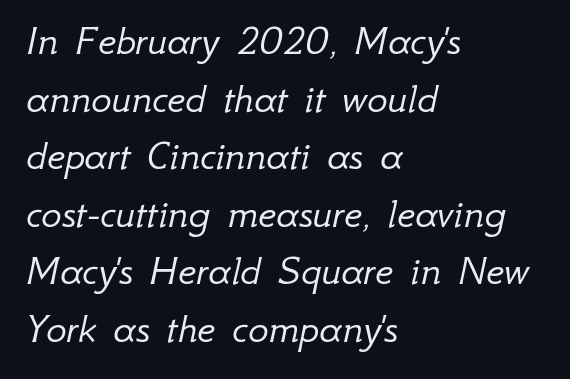
{"italic": "yes", "lean": "right", "slant_degrees": 12, "bold": "no", "weight": "light", "width": "normal", "stroke_contrast": "low", "x_height": "small", "monospaced": "no", "underline": "no", "align": "left", "line_spacing": "normal", "line_spacing_ratio": 1.34, "letter_spacing": "normal", "letter_spacing_em": 0.0, "glyph_px": 43}
